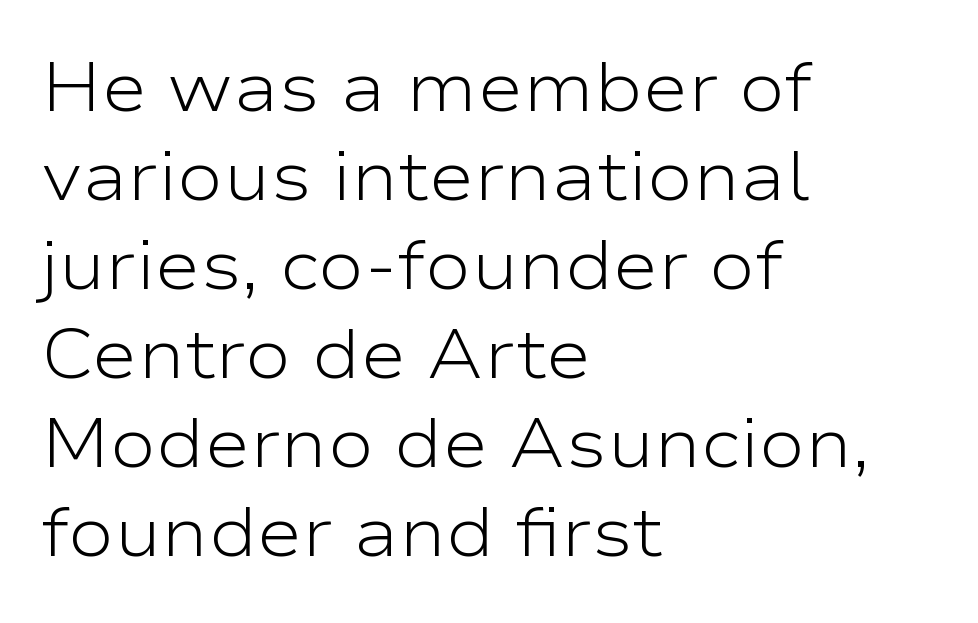
These lines are set flush left with a ragged right edge. Rendered with straight, roman letterforms. The rendering uses a moderate line-height, typical for paragraphs. The glyphs in this specimen are sans serif. Underlining? Definitely not there.
